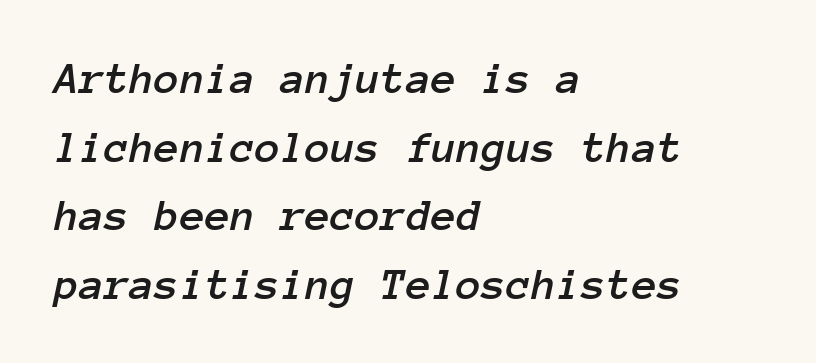
The image shows 46 px text type, italic (leaning right), monospaced; set left-aligned, normal line spacing (1.49x), normal letter spacing, not underlined; low stroke contrast and a medium x-height.
